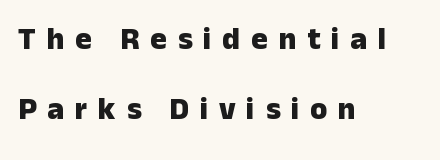
The letters are bold, with thick, heavy strokes. Is this a fixed-width face? No — the glyphs have proportional, varying widths. The lines are quadded left. The tracking reads as deliberately expanded to a designer's eye.
